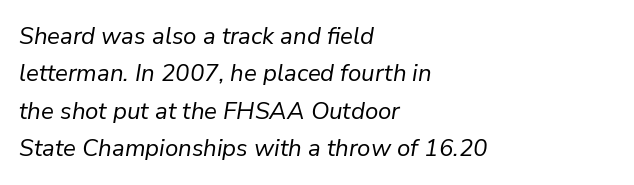
{"italic": "yes", "lean": "right", "slant_degrees": 9, "bold": "no", "underline": "no", "align": "left", "line_spacing": "normal", "line_spacing_ratio": 1.56, "letter_spacing": "normal", "letter_spacing_em": 0.0, "glyph_px": 24}
